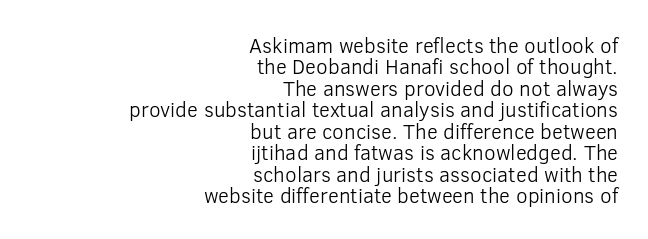
Q: Is the text bold? A: No.
Q: Is the text italic (slanted)? A: No, it is upright.
Q: Is the text underlined? A: No.
Q: How is the paragraph aligned? A: Right-aligned.
Q: Is the spacing between letters normal or unusually wide? A: Normal.
Q: Is the spacing between lines tight, normal or loose? A: Tight.
